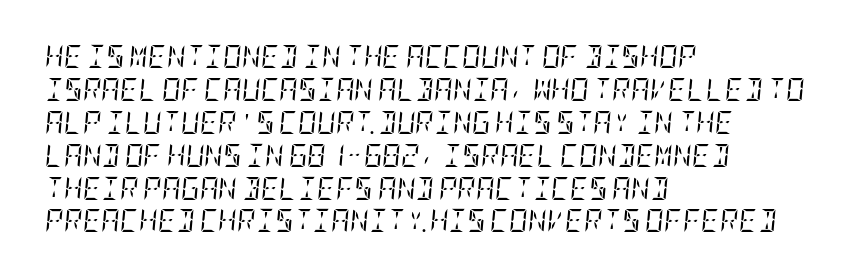
Counters stay open thanks to moderate or lighter strokes. Nobody touched the tracking dial on this one. What's the leading like? Ordinary, nothing unusual. Underlining? Definitely not there. The font's italic variant was chosen for this text. These lines are set flush left with a ragged right edge.
